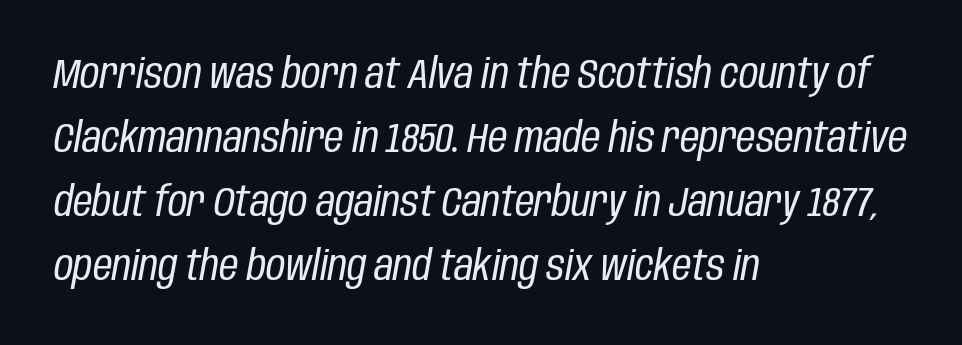
Q: Is the text bold? A: No.
Q: Is the text italic (slanted)? A: Yes, it leans right by about 10 degrees.
Q: Is the text underlined? A: No.
Q: How is the paragraph aligned? A: Left-aligned.
Q: Is the spacing between letters normal or unusually wide? A: Normal.
Q: Is the spacing between lines tight, normal or loose? A: Normal.
Q: Width (condensed, normal, or wide)? A: Condensed.
Q: Stroke contrast? A: Low.
Q: x-height? A: Large.
Q: Monospaced? A: No.
